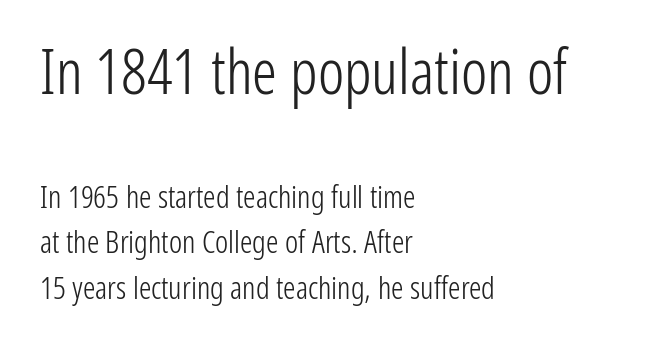
Note: larger setting up top, smaller setting below. Think of a printed novel: that variable character pitch is what you see here. The compositor pushed each line to the left boundary. Characters follow at the spacing the type designer built in. The leading is moderate, giving the passage an even texture.
